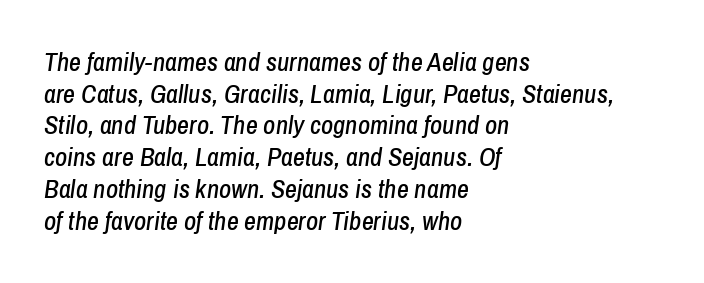
Letters rest on an invisible, unmarked baseline. Compared with typical body copy, the letter spacing here is the same. The typography opts for an oblique posture over an upright one. This rendering uses left alignment, leaving the right contour irregular.
